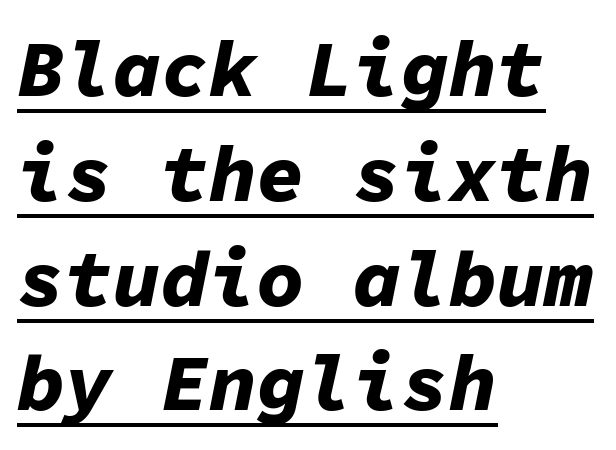
Q: Is the text bold? A: Yes.
Q: Is the text italic (slanted)? A: Yes, it leans right by about 11 degrees.
Q: Is the text underlined? A: Yes.
Q: How is the paragraph aligned? A: Left-aligned.
Q: Is the spacing between letters normal or unusually wide? A: Normal.
Q: Is the spacing between lines tight, normal or loose? A: Normal.
Q: Width (condensed, normal, or wide)? A: Normal.
Q: Stroke contrast? A: Low.
Q: x-height? A: Medium.
Q: Monospaced? A: Yes.
